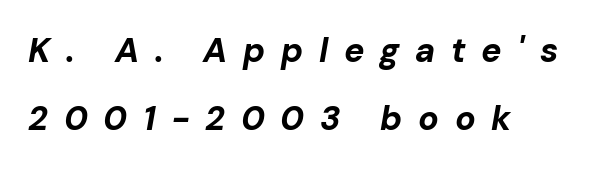
Q: Is the text bold? A: Yes.
Q: Is the text italic (slanted)? A: Yes, it leans right by about 10 degrees.
Q: Is the text underlined? A: No.
Q: How is the paragraph aligned? A: Left-aligned.
Q: Is the spacing between letters normal or unusually wide? A: Unusually wide.
Q: Is the spacing between lines tight, normal or loose? A: Loose.
Q: Width (condensed, normal, or wide)? A: Normal.
Q: Stroke contrast? A: Low.
Q: x-height? A: Medium.
Q: Monospaced? A: No.
